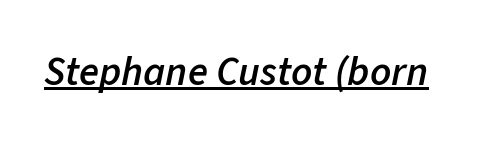
Is the letter spacing exaggerated? No — it looks like the ordinary default. Descenders here cross a horizontal rule under the line. These lines were composed using italics. Caption: semibold face, moderately heavy strokes. You could not count columns in this text — the font is proportionally spaced.
